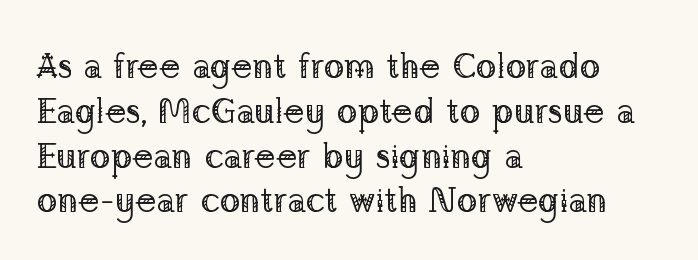
{"serif": "yes", "italic": "no", "bold": "no", "weight": "regular", "width": "normal", "stroke_contrast": "low", "x_height": "medium", "monospaced": "no", "underline": "no", "align": "left", "line_spacing": "normal", "line_spacing_ratio": 1.28, "letter_spacing": "normal", "letter_spacing_em": 0.0, "glyph_px": 35}
